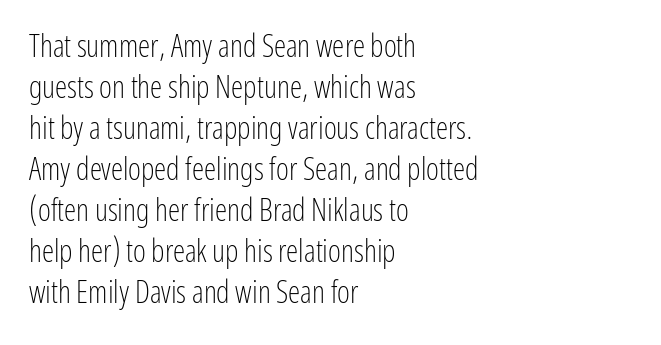
Q: Is the text bold? A: No.
Q: Is the text italic (slanted)? A: No, it is upright.
Q: Is the typeface a serif or a sans-serif typeface? A: Sans-serif.
Q: Is the text underlined? A: No.
Q: How is the paragraph aligned? A: Left-aligned.
Q: Is the spacing between letters normal or unusually wide? A: Normal.
Q: Is the spacing between lines tight, normal or loose? A: Normal.
Q: Width (condensed, normal, or wide)? A: Condensed.
Q: Stroke contrast? A: Low.
Q: x-height? A: Medium.
Q: Monospaced? A: No.
